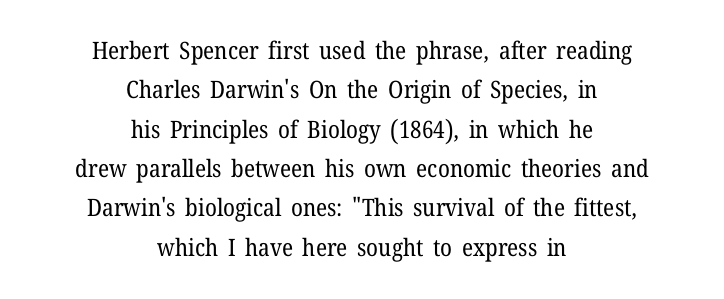
The image shows 24 px text type, upright; set centered, normal line spacing (1.64x), normal letter spacing, not underlined.
